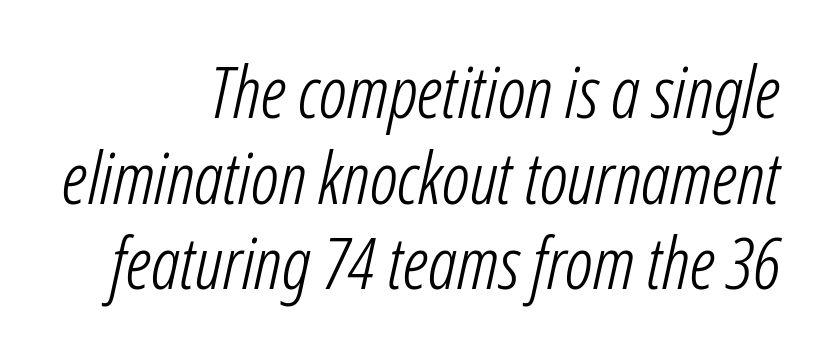
Glyph-to-glyph distance matches everyday printed text. Stem width sits at or under what a default text font uses. Designer's note — italics engaged. Do the characters align in a grid? No, the font is proportional. Check under the words: just untouched page. Is the block centered? No — it sits flush against the right margin.
